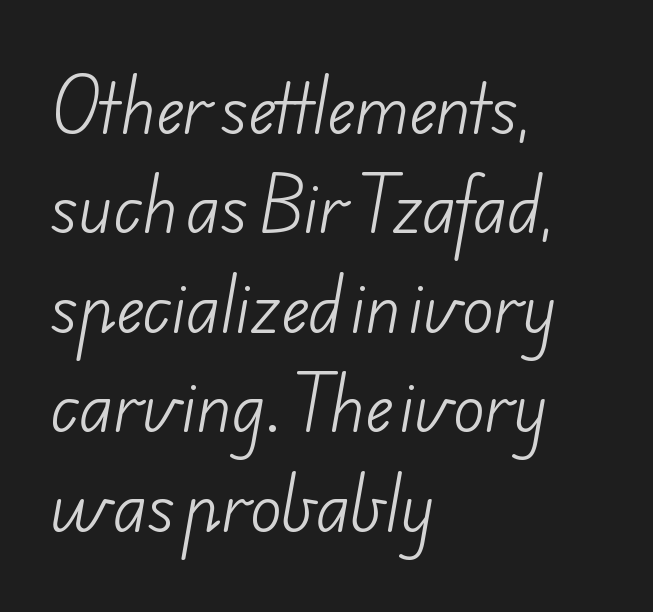
Casual observation: everything's shoved over to the left. Examine the stroke ends and you'll find no serifs. Character widths vary here, with narrow letters taking less room than wide ones. The foot of each line stays bare and open.
